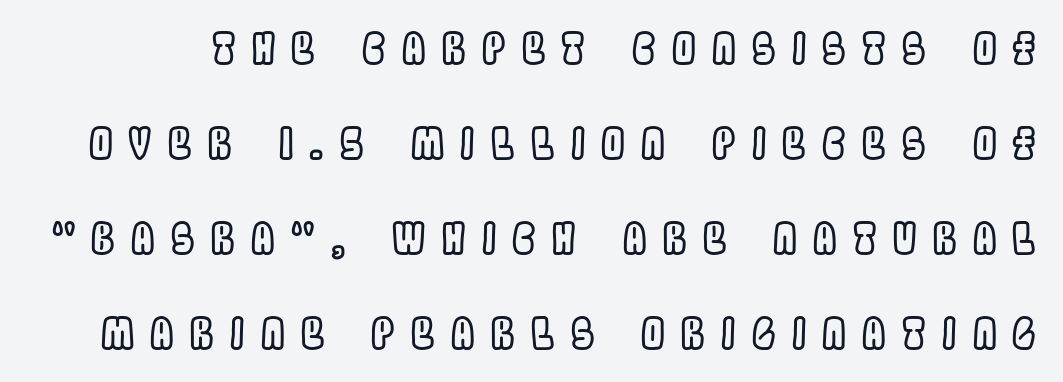
Q: Is the text italic (slanted)? A: No, it is upright.
Q: Is the text underlined? A: No.
Q: Is the spacing between letters normal or unusually wide? A: Unusually wide.
Q: Is the spacing between lines tight, normal or loose? A: Loose.
Q: Width (condensed, normal, or wide)? A: Condensed.
Q: x-height? A: Large.
Q: Monospaced? A: No.
